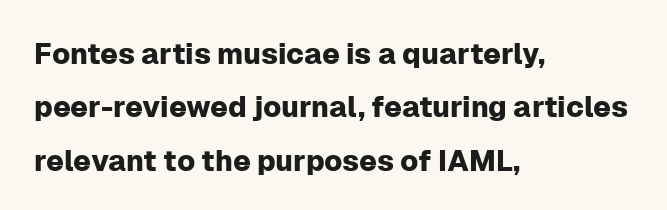
{"serif": "no", "italic": "no", "width": "normal", "stroke_contrast": "low", "x_height": "medium", "monospaced": "no", "underline": "no", "align": "left", "line_spacing_ratio": 1.84, "letter_spacing": "normal", "letter_spacing_em": 0.0, "glyph_px": 29}
